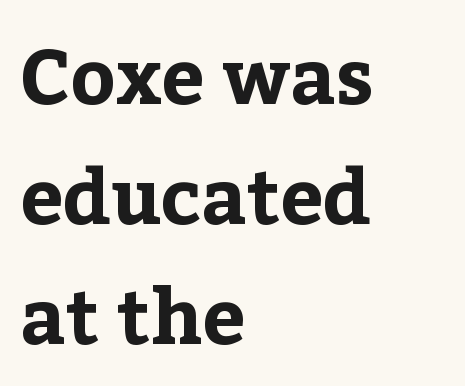
Q: Is the text bold? A: Yes.
Q: Is the text italic (slanted)? A: No, it is upright.
Q: Is the typeface a serif or a sans-serif typeface? A: Serif.
Q: Is the text underlined? A: No.
Q: How is the paragraph aligned? A: Left-aligned.
Q: Is the spacing between letters normal or unusually wide? A: Normal.
Q: Is the spacing between lines tight, normal or loose? A: Normal.
Q: Width (condensed, normal, or wide)? A: Normal.
Q: Stroke contrast? A: Low.
Q: x-height? A: Medium.
Q: Monospaced? A: No.
